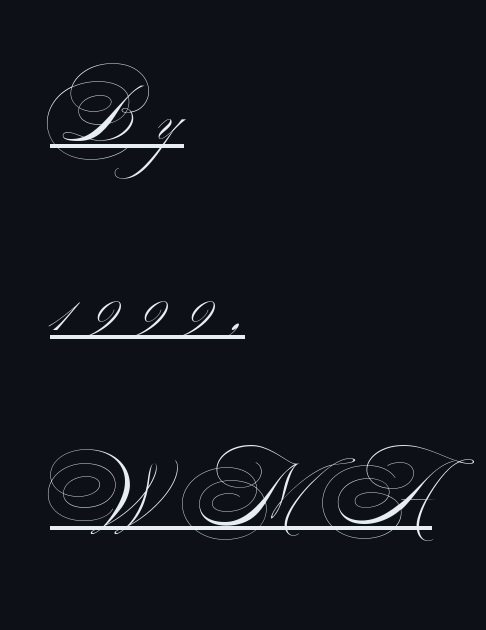
The image shows 77 px thin, wide sans-serif type; set left-aligned, loose line spacing (2.48x), unusually wide letter spacing (+0.3 em), underlined; medium stroke contrast.
